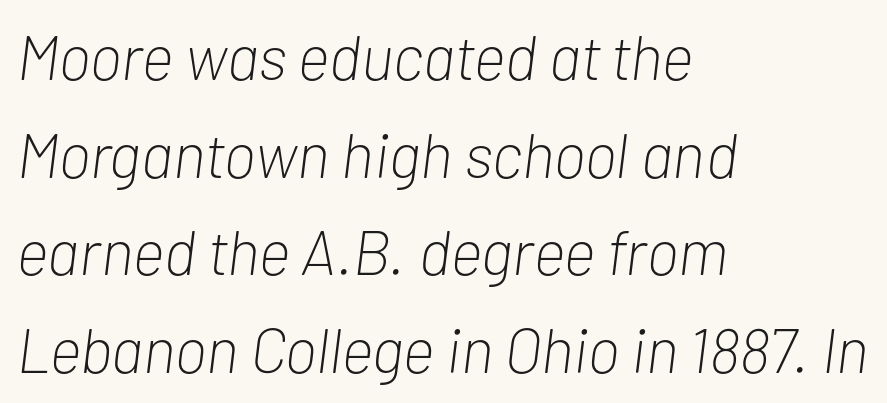
The image shows 63 px light, condensed type, italic (leaning right); set left-aligned, normal line spacing (1.55x), normal letter spacing, not underlined; low stroke contrast and a medium x-height.
